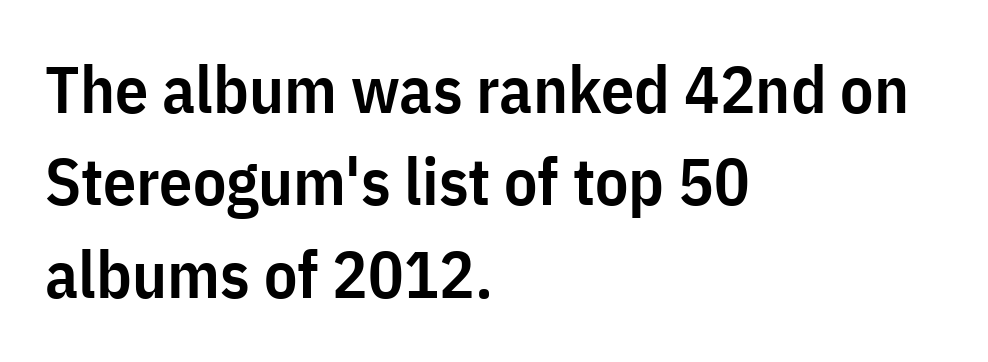
{"serif": "no", "italic": "no", "bold": "semi", "weight": "semibold", "width": "condensed", "stroke_contrast": "low", "x_height": "medium", "monospaced": "no", "underline": "no", "align": "left", "line_spacing": "normal", "line_spacing_ratio": 1.4, "letter_spacing": "normal", "letter_spacing_em": 0.0, "glyph_px": 66}
